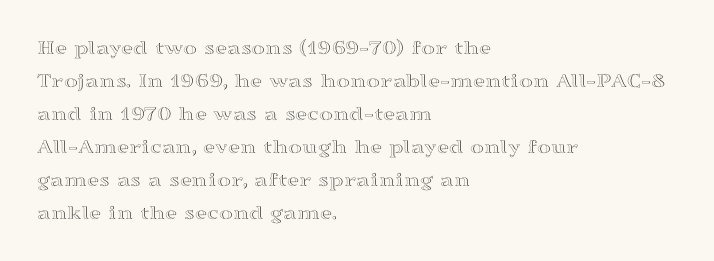
{"italic": "no", "underline": "no", "align": "left", "line_spacing": "normal", "line_spacing_ratio": 1.57, "letter_spacing": "normal", "letter_spacing_em": 0.0, "glyph_px": 21}
